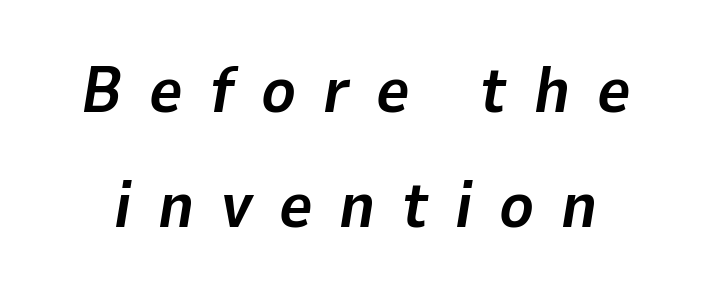
{"italic": "yes", "lean": "right", "slant_degrees": 9, "bold": "yes", "weight": "bold", "width": "normal", "stroke_contrast": "low", "x_height": "medium", "monospaced": "no", "underline": "no", "line_spacing_ratio": 1.77, "letter_spacing": "wide", "letter_spacing_em": 0.41, "glyph_px": 65}
